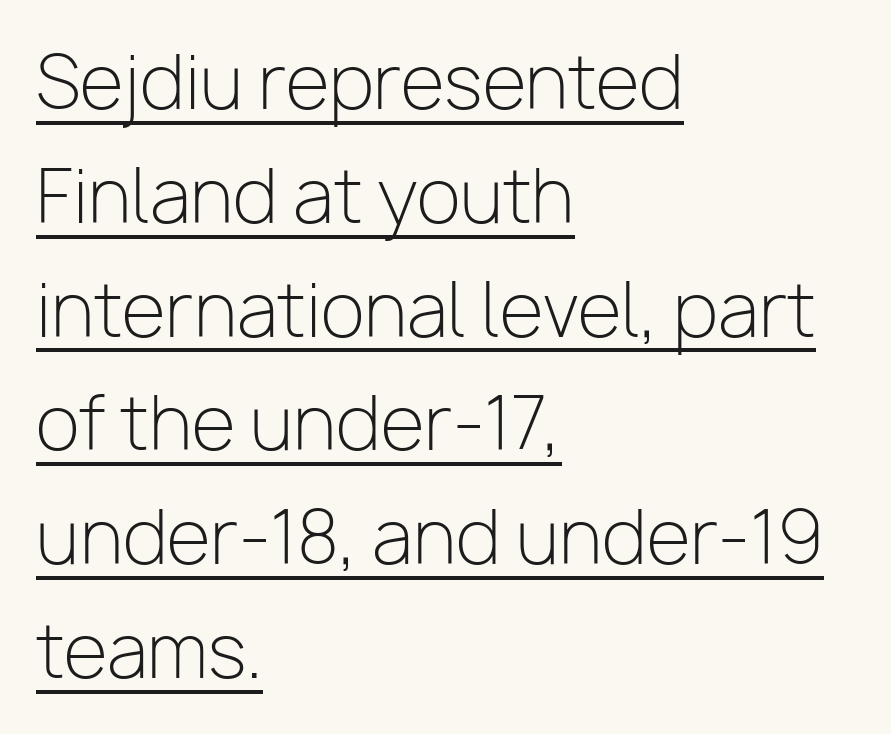
{"serif": "no", "italic": "no", "bold": "no", "weight": "light", "width": "normal", "stroke_contrast": "low", "x_height": "medium", "monospaced": "no", "underline": "yes", "align": "left", "line_spacing": "normal", "line_spacing_ratio": 1.58, "letter_spacing": "normal", "letter_spacing_em": 0.0, "glyph_px": 72}
